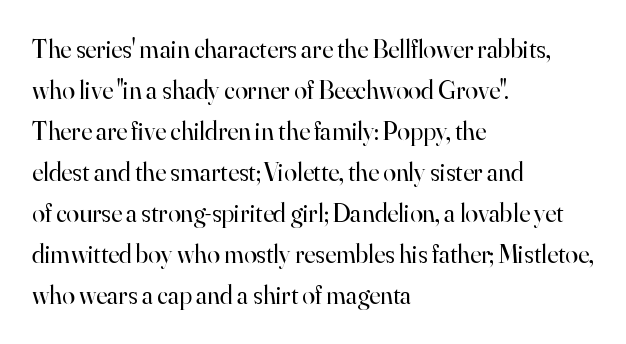
{"italic": "no", "bold": "no", "underline": "no", "align": "left", "line_spacing": "normal", "line_spacing_ratio": 1.58, "letter_spacing": "normal", "letter_spacing_em": 0.0, "glyph_px": 26}
